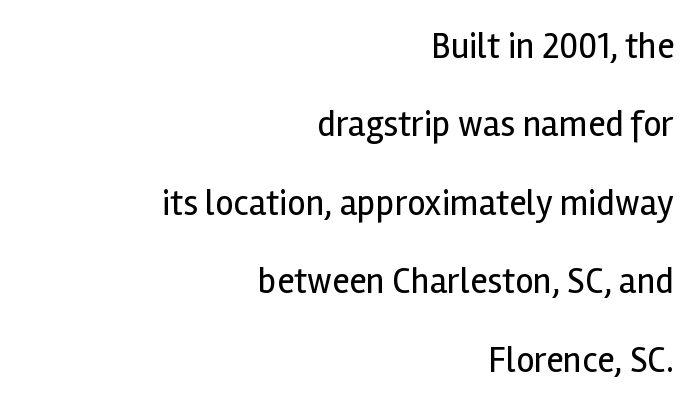
{"serif": "no", "italic": "no", "bold": "no", "weight": "regular", "width": "normal", "x_height": "medium", "monospaced": "no", "underline": "no", "align": "right", "line_spacing": "loose", "line_spacing_ratio": 2.18, "letter_spacing": "normal", "letter_spacing_em": 0.0, "glyph_px": 36}
